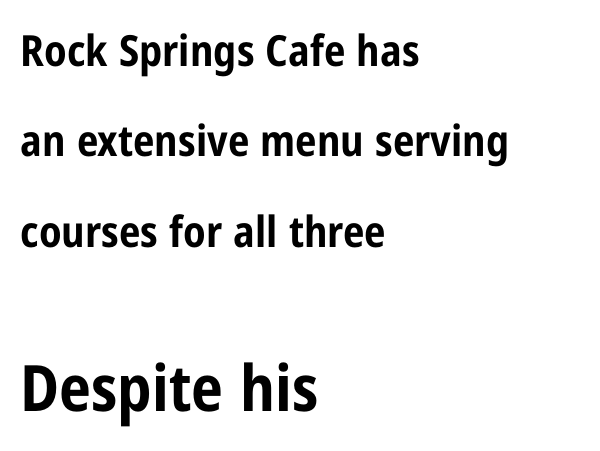
The image shows 64 px bold, condensed sans-serif type, upright; set left-aligned, loose line spacing (2.1x), normal letter spacing, not underlined; the second (bottom) block is 1.49x larger; low stroke contrast and a medium x-height.
